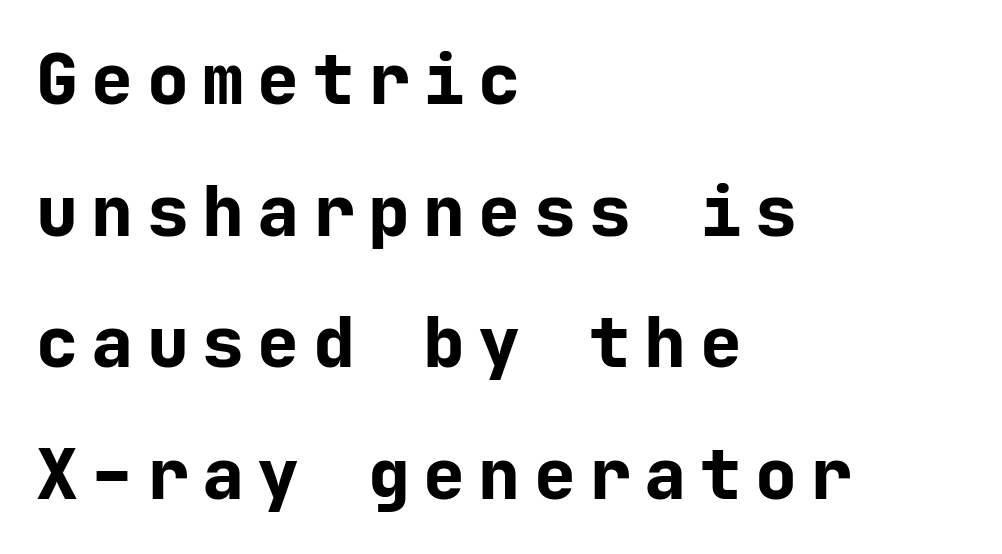
Check under the words: just untouched page. The text was rendered using a sans face with plain stroke endings. You could count columns in this text — the font is strictly monospaced. As a designer I'd log this as weight 700, bold.
